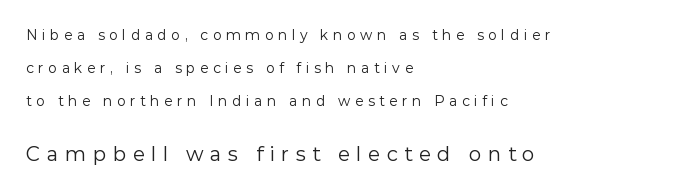
Q: Is the text bold? A: No.
Q: Is the text italic (slanted)? A: No, it is upright.
Q: Is the text underlined? A: No.
Q: How is the paragraph aligned? A: Left-aligned.
Q: Is the spacing between letters normal or unusually wide? A: Unusually wide.
Q: Is the spacing between lines tight, normal or loose? A: Loose.
Q: Which block of text is set in a larger size, the first (top) or the second (bottom)? A: The second (bottom) one.
